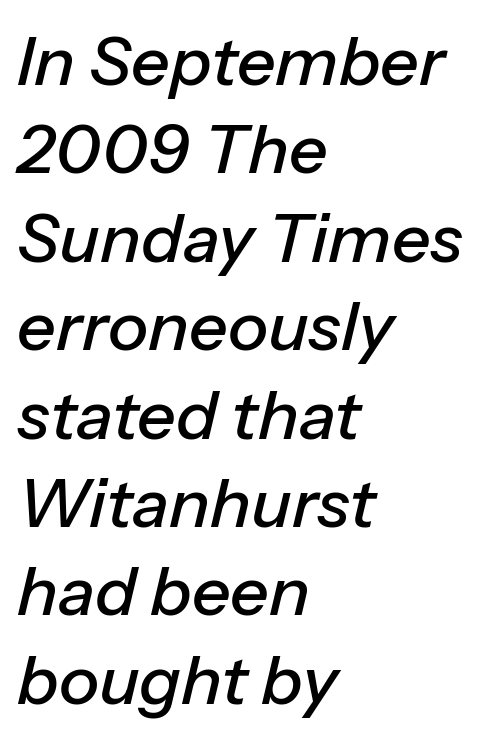
The image shows 68 px text type, italic (leaning right); set left-aligned, normal line spacing (1.3x), normal letter spacing, not underlined; low stroke contrast and a medium x-height.
